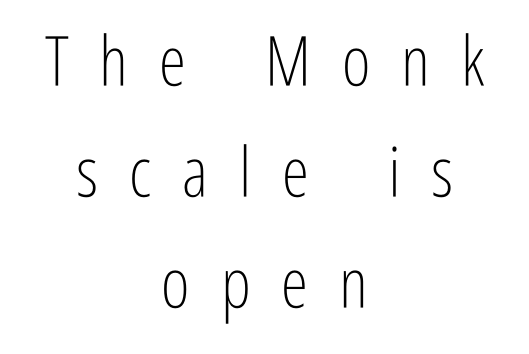
To sum up the face: it is a sans, with no serifs. Is there any slant? The stems are plumb. Stem width sits at or under what a default text font uses. Each line is balanced around a shared central axis. How are the letters spaced? Widely, with obvious added tracking. Plain, unruled lines of type.
